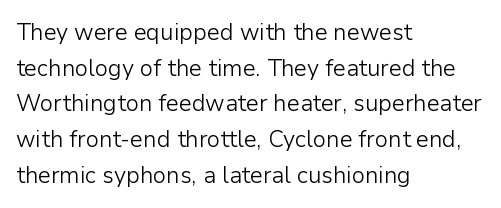
{"italic": "no", "bold": "no", "underline": "no", "align": "left", "line_spacing": "normal", "line_spacing_ratio": 1.55, "letter_spacing": "normal", "letter_spacing_em": 0.0, "glyph_px": 23}
